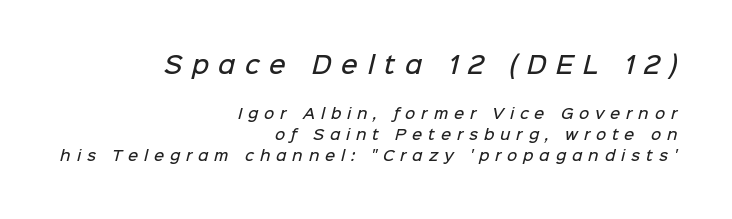
A semibold gives these letters moderate extra thickness, short of bold. The rendering uses a moderate line-height, typical for paragraphs. The upper block of text is set noticeably larger than the block beneath it. Descenders hang freely into open space. Layout note: lines flush right. You could only call the tracking loose — the letters float apart.
